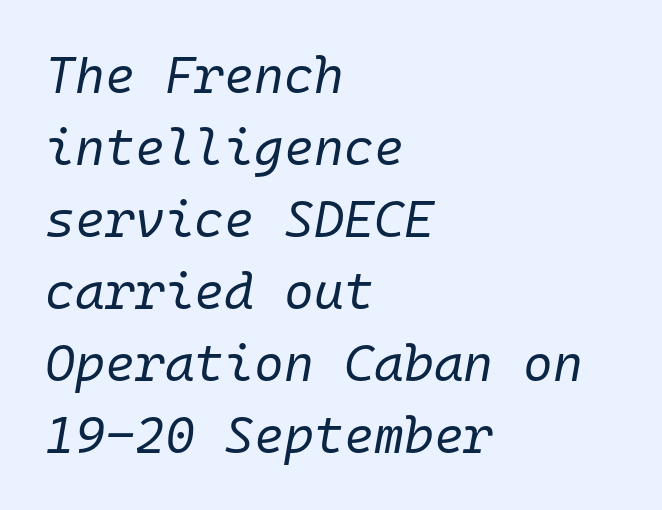
{"italic": "yes", "lean": "right", "slant_degrees": 10, "bold": "no", "weight": "regular", "width": "normal", "stroke_contrast": "low", "x_height": "medium", "monospaced": "yes", "underline": "no", "align": "left", "line_spacing": "normal", "line_spacing_ratio": 1.41, "letter_spacing": "normal", "letter_spacing_em": 0.0, "glyph_px": 51}
